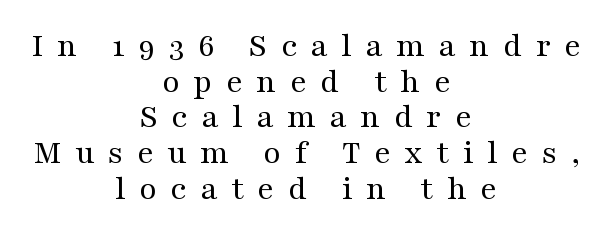
The image shows 35 px regular-weight, wide serif type, upright; set centered, tight line spacing (1.02x), unusually wide letter spacing (+0.39 em), not underlined; medium stroke contrast and a medium x-height.
